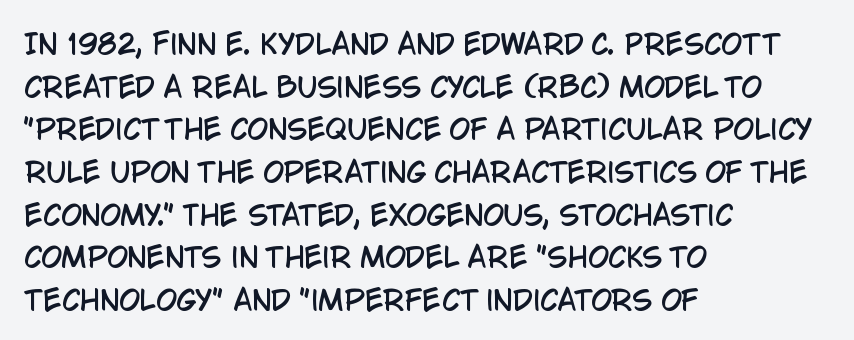
Q: Is the text italic (slanted)? A: No, it is upright.
Q: Is the text underlined? A: No.
Q: How is the paragraph aligned? A: Left-aligned.
Q: Is the spacing between letters normal or unusually wide? A: Normal.
Q: Is the spacing between lines tight, normal or loose? A: Normal.
